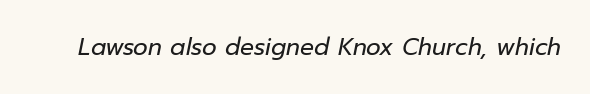
Each stroke keeps to a modest, everyday thickness or less. In terms of posture, this sample is oblique. Honestly, there is no underline to notice here at all. The horizontal fit of the characters is conventional and even.
